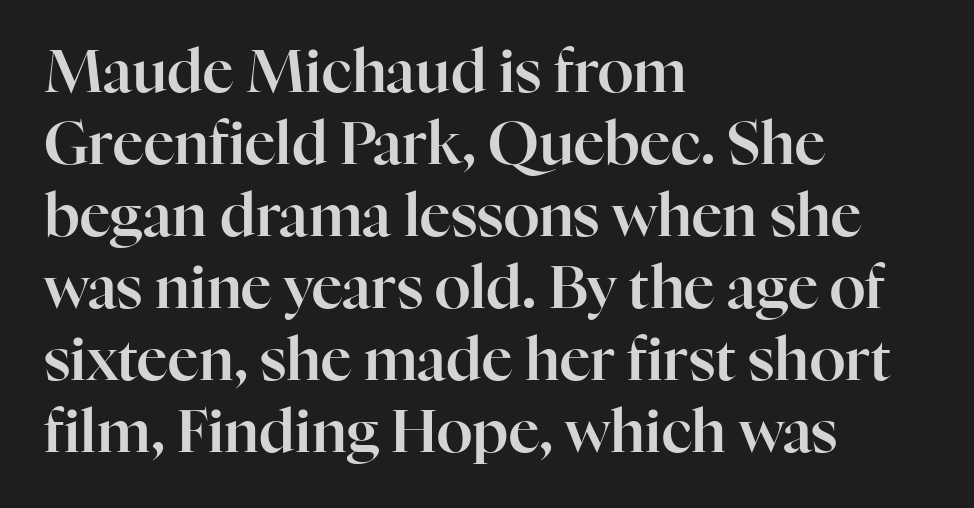
{"serif": "yes", "italic": "no", "width": "normal", "stroke_contrast": "high", "x_height": "medium", "monospaced": "no", "underline": "no", "align": "left", "line_spacing_ratio": 1.22, "letter_spacing": "normal", "letter_spacing_em": 0.0, "glyph_px": 59}
